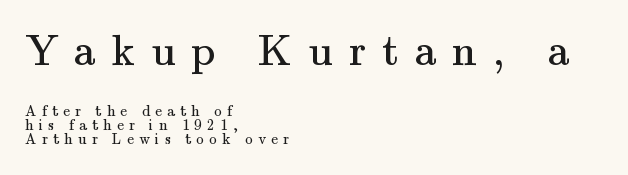
Posture: upright roman. Think of a printed novel: that variable character pitch is what you see here. Rule under the text: the space is simply empty. Nothing heavy about these letters — not bold at all.
